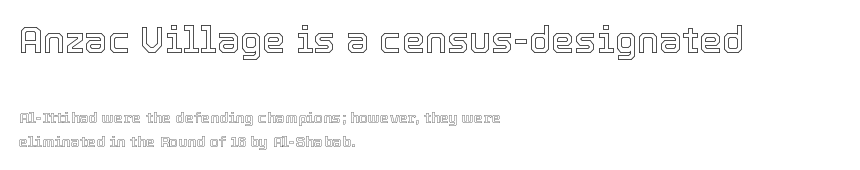
Q: Is the text italic (slanted)? A: No, it is upright.
Q: Is the text underlined? A: No.
Q: How is the paragraph aligned? A: Left-aligned.
Q: Is the spacing between letters normal or unusually wide? A: Normal.
Q: Is the spacing between lines tight, normal or loose? A: Normal.
Q: Which block of text is set in a larger size, the first (top) or the second (bottom)? A: The first (top) one.
Q: Width (condensed, normal, or wide)? A: Normal.
Q: x-height? A: Medium.
Q: Monospaced? A: No.
